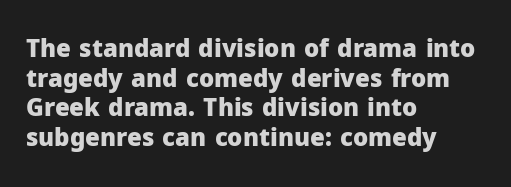
Q: Is the text bold? A: Yes.
Q: Is the text italic (slanted)? A: No, it is upright.
Q: Is the text underlined? A: No.
Q: How is the paragraph aligned? A: Left-aligned.
Q: Is the spacing between letters normal or unusually wide? A: Normal.
